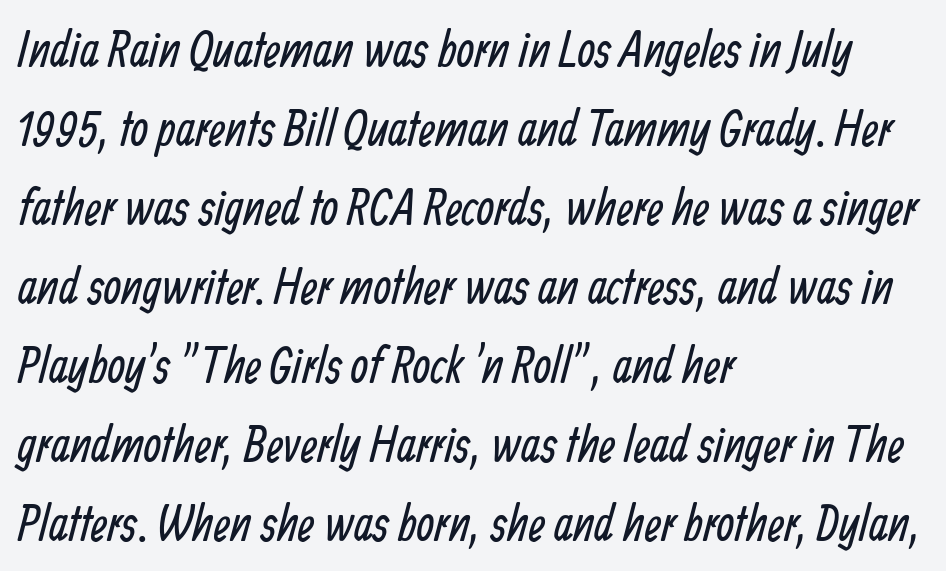
Q: Is the text bold? A: No.
Q: Is the typeface a serif or a sans-serif typeface? A: Sans-serif.
Q: Is the text underlined? A: No.
Q: How is the paragraph aligned? A: Left-aligned.
Q: Is the spacing between letters normal or unusually wide? A: Normal.
Q: Is the spacing between lines tight, normal or loose? A: Normal.
Q: Width (condensed, normal, or wide)? A: Condensed.
Q: Stroke contrast? A: Low.
Q: x-height? A: Medium.
Q: Monospaced? A: No.
